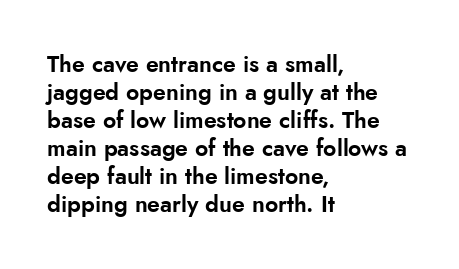
The image shows 23 px text type, upright; set left-aligned, line spacing 1.22x, normal letter spacing, not underlined.
